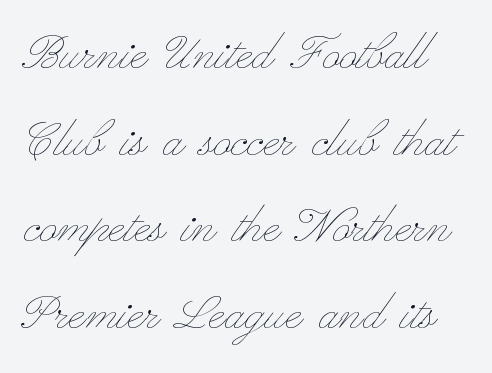
The image shows 59 px thin, wide type; set normal line spacing (1.47x), normal letter spacing, not underlined; low stroke contrast and a small x-height.
